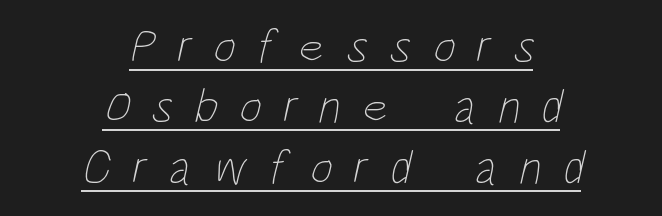
The image shows 48 px thin, condensed type; set centered, normal line spacing (1.26x), unusually wide letter spacing (+0.45 em), underlined; low stroke contrast and a large x-height.
